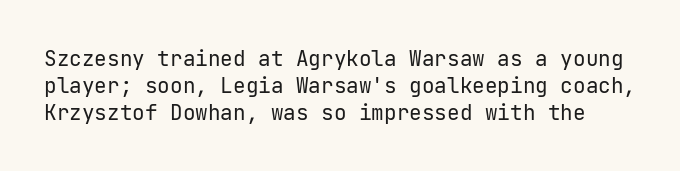
The image shows 21 px text type, upright; set normal line spacing (1.28x), normal letter spacing, not underlined.
